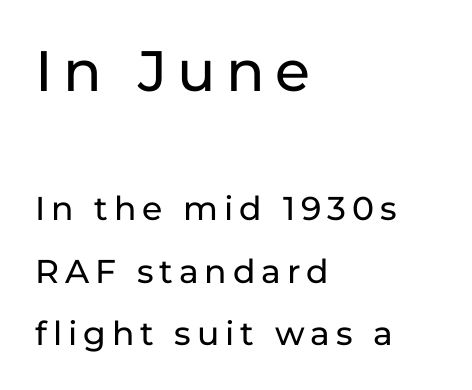
Q: Is the text italic (slanted)? A: No, it is upright.
Q: Is the typeface a serif or a sans-serif typeface? A: Sans-serif.
Q: Is the text underlined? A: No.
Q: How is the paragraph aligned? A: Left-aligned.
Q: Which block of text is set in a larger size, the first (top) or the second (bottom)? A: The first (top) one.
Q: Width (condensed, normal, or wide)? A: Normal.
Q: Stroke contrast? A: Low.
Q: x-height? A: Medium.
Q: Monospaced? A: No.
